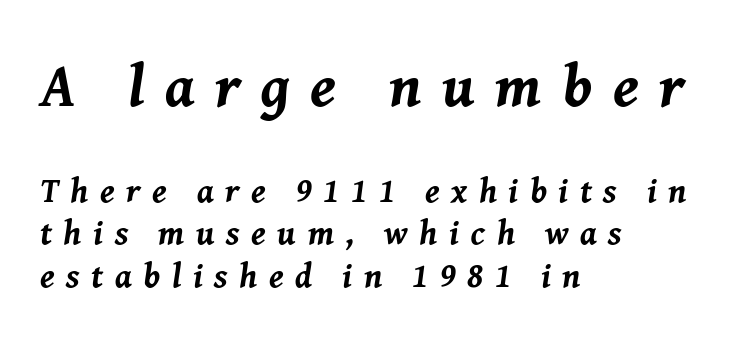
{"italic": "yes", "lean": "right", "slant_degrees": 8, "bold": "yes", "weight": "bold", "width": "normal", "stroke_contrast": "medium", "x_height": "medium", "monospaced": "no", "underline": "no", "align": "left", "line_spacing": "normal", "line_spacing_ratio": 1.26, "letter_spacing": "wide", "letter_spacing_em": 0.34, "larger_block": "first", "size_ratio": 1.76, "glyph_px": 60}
